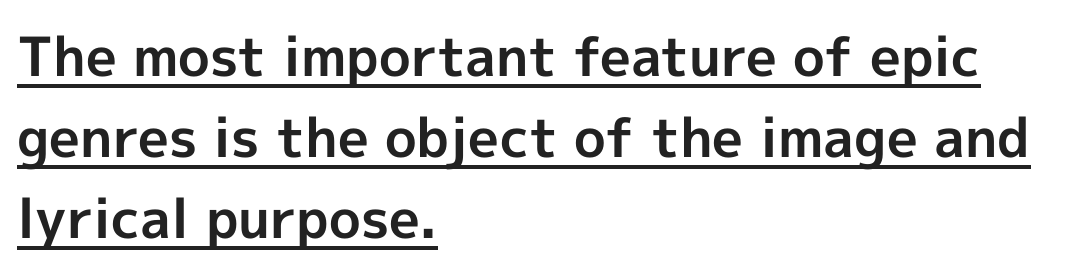
{"serif": "no", "italic": "no", "bold": "yes", "weight": "bold", "width": "normal", "x_height": "medium", "monospaced": "no", "underline": "yes", "align": "left", "line_spacing": "normal", "line_spacing_ratio": 1.5, "letter_spacing": "normal", "letter_spacing_em": 0.0, "glyph_px": 54}
